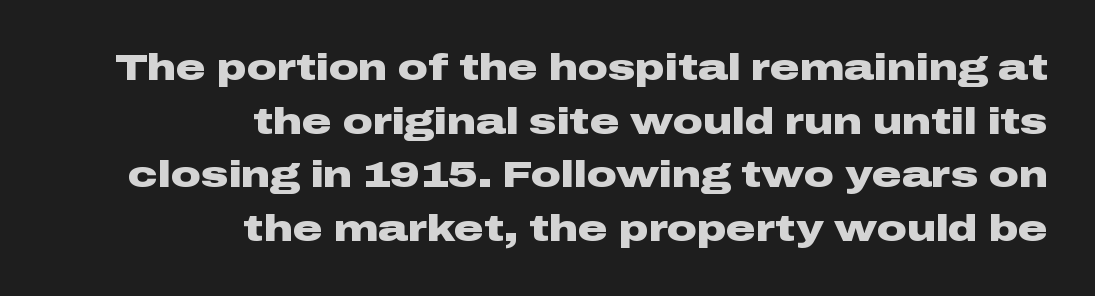
The image shows 37 px heavy, wide sans-serif type, upright; set right-aligned, normal line spacing (1.45x), normal letter spacing, not underlined; low stroke contrast and a medium x-height.
